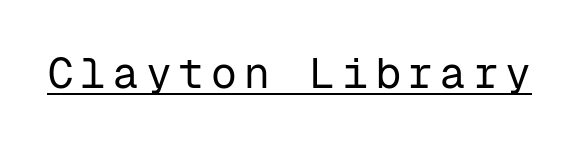
{"serif": "no", "italic": "no", "bold": "no", "weight": "regular", "width": "normal", "stroke_contrast": "low", "x_height": "medium", "monospaced": "yes", "underline": "yes", "glyph_px": 43}
